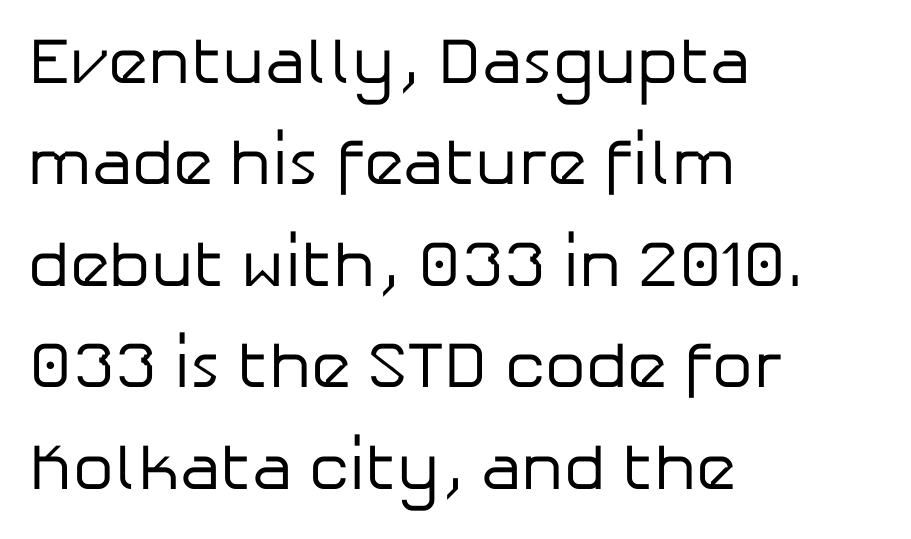
It's the straight-up-and-down kind of type. Check the space under the baseline: it is left empty. The letterforms sit shoulder to shoulder at normal distance. The setting favours the left margin, as ordinary paragraphs usually do.
